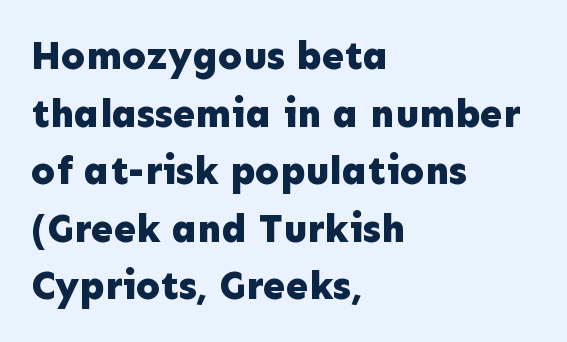
Q: Is the text bold? A: Yes.
Q: Is the text italic (slanted)? A: No, it is upright.
Q: Is the typeface a serif or a sans-serif typeface? A: Sans-serif.
Q: Is the text underlined? A: No.
Q: How is the paragraph aligned? A: Left-aligned.
Q: Is the spacing between letters normal or unusually wide? A: Normal.
Q: Is the spacing between lines tight, normal or loose? A: Normal.
Q: Width (condensed, normal, or wide)? A: Normal.
Q: Stroke contrast? A: Low.
Q: x-height? A: Medium.
Q: Monospaced? A: No.
